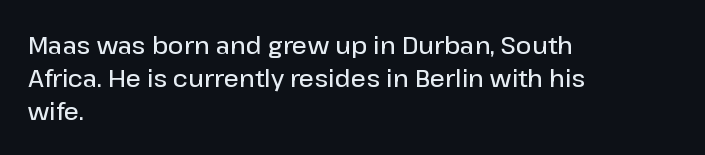
The image shows 24 px text type, upright; set left-aligned, normal line spacing (1.37x), normal letter spacing, not underlined.
